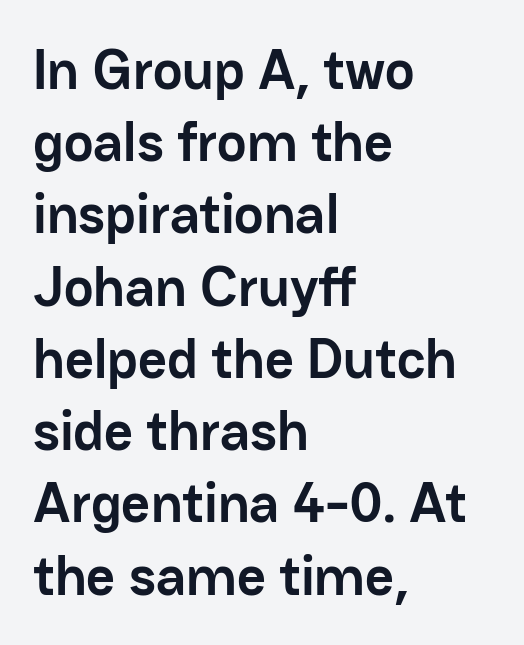
The image shows 56 px semibold sans-serif type, upright; set left-aligned, normal line spacing (1.29x), normal letter spacing, not underlined; low stroke contrast and a medium x-height.
